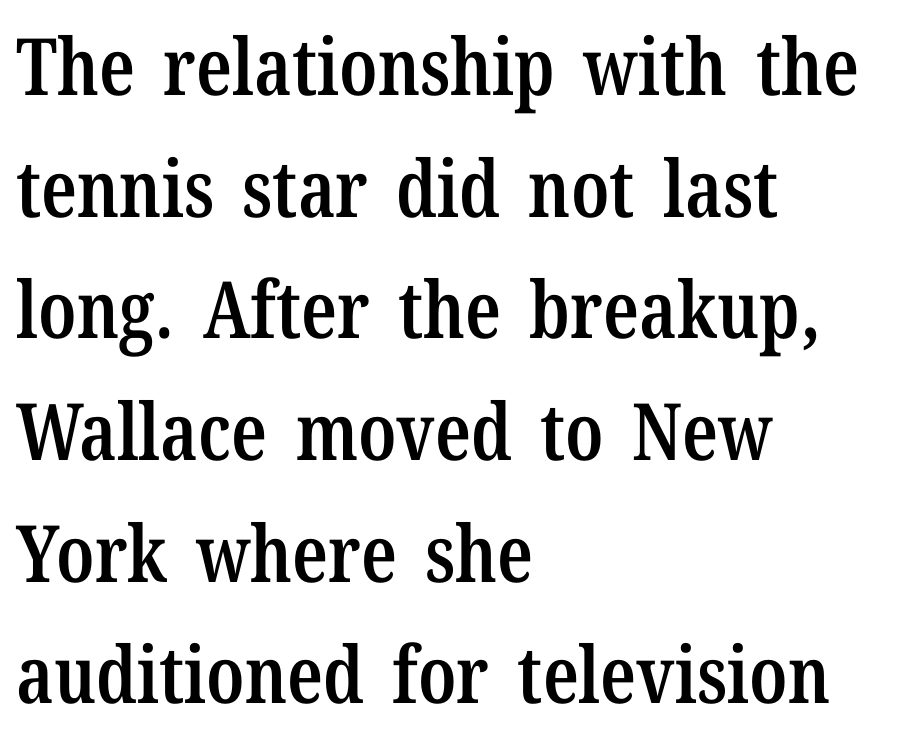
You could call the tracking neutral — neither tight nor loose. The gap between lines stays unmarked. All the whitespace from short lines collects on the right. Is the type bold? Partly — it's a semibold, heavier than regular but not fully bold. The letters advance in unequal steps, a hallmark of proportional type. These lines are composed in type with serifs.
